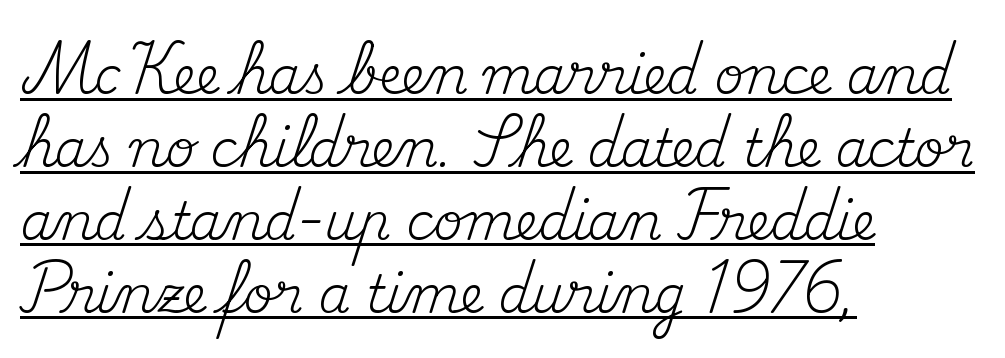
{"serif": "yes", "bold": "no", "weight": "regular", "width": "normal", "stroke_contrast": "medium", "x_height": "small", "monospaced": "no", "underline": "yes", "align": "left", "line_spacing": "normal", "line_spacing_ratio": 1.43, "letter_spacing": "normal", "letter_spacing_em": 0.0, "glyph_px": 51}
